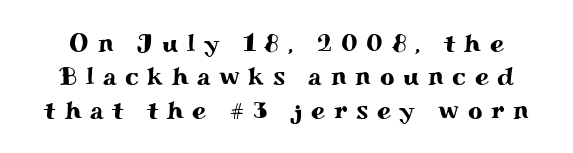
Q: Is the text italic (slanted)? A: No, it is upright.
Q: Is the text underlined? A: No.
Q: Is the spacing between letters normal or unusually wide? A: Unusually wide.
Q: Is the spacing between lines tight, normal or loose? A: Normal.
